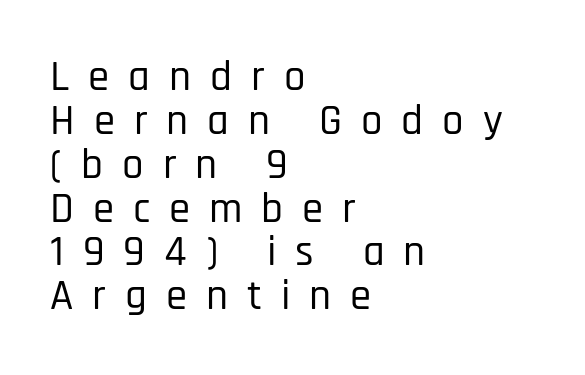
{"serif": "no", "italic": "no", "width": "condensed", "stroke_contrast": "low", "x_height": "large", "monospaced": "no", "underline": "no", "align": "left", "line_spacing": "tight", "line_spacing_ratio": 1.02, "letter_spacing": "wide", "letter_spacing_em": 0.44, "glyph_px": 43}
